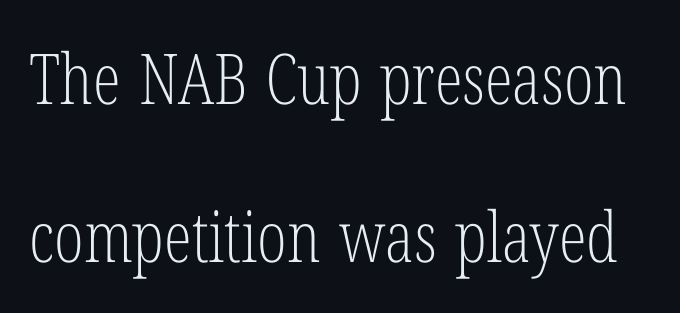
The weight tops out at a normal text grade. Interline gaps are noticeably wide in this sample. If you drew a line through each stem, it would be perfectly vertical. Default kerning and tracking; the words read as compact shapes. The letters carry serifs — small finishing strokes at the ends of their stems.
